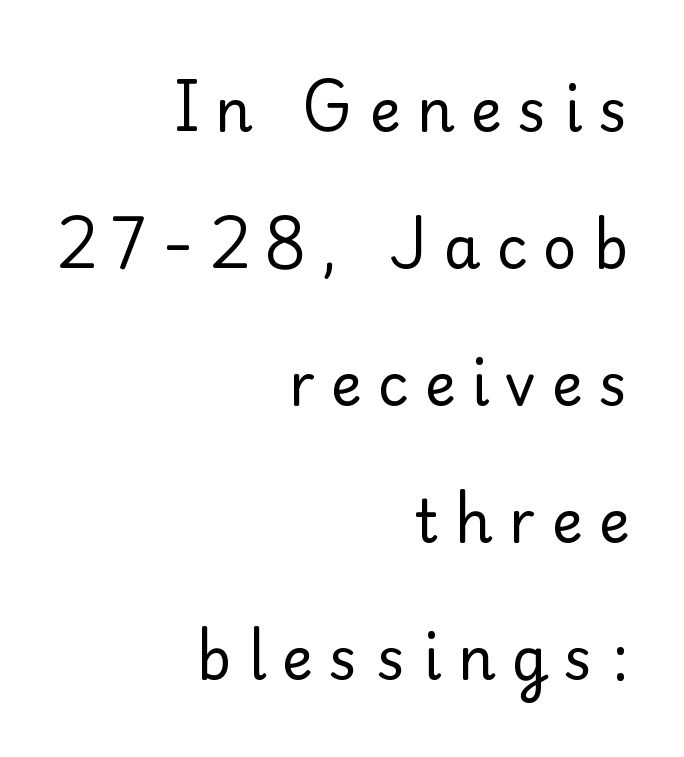
Q: Is the text bold? A: No.
Q: Is the text italic (slanted)? A: No, it is upright.
Q: Is the typeface a serif or a sans-serif typeface? A: Serif.
Q: Is the text underlined? A: No.
Q: How is the paragraph aligned? A: Right-aligned.
Q: Is the spacing between letters normal or unusually wide? A: Unusually wide.
Q: Is the spacing between lines tight, normal or loose? A: Loose.
Q: Width (condensed, normal, or wide)? A: Normal.
Q: Stroke contrast? A: Low.
Q: x-height? A: Small.
Q: Monospaced? A: No.
